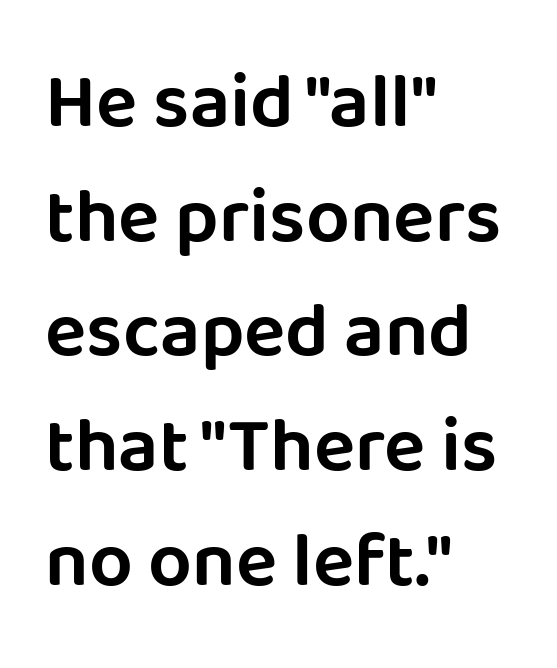
How are the letters spaced? Ordinarily, with no added tracking. These lines are rendered in a variable-pitch font. In terms of leading, this rendering sits right in the middle. The type family on display is of the sans-serif kind. Compared with a centered layout, this one pins lines to the left instead. In terms of posture, this sample is upright.
